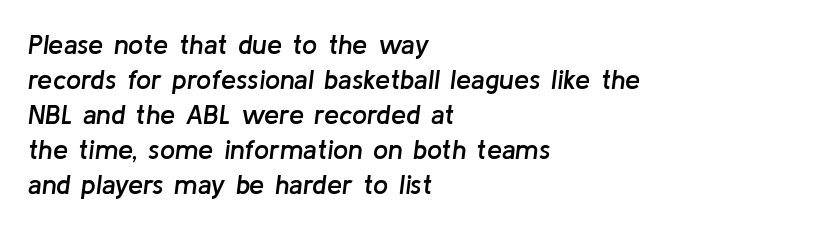
{"italic": "yes", "lean": "right", "slant_degrees": 8, "bold": "semi", "underline": "no", "align": "left", "line_spacing": "normal", "line_spacing_ratio": 1.3, "letter_spacing": "normal", "letter_spacing_em": 0.0, "glyph_px": 27}
